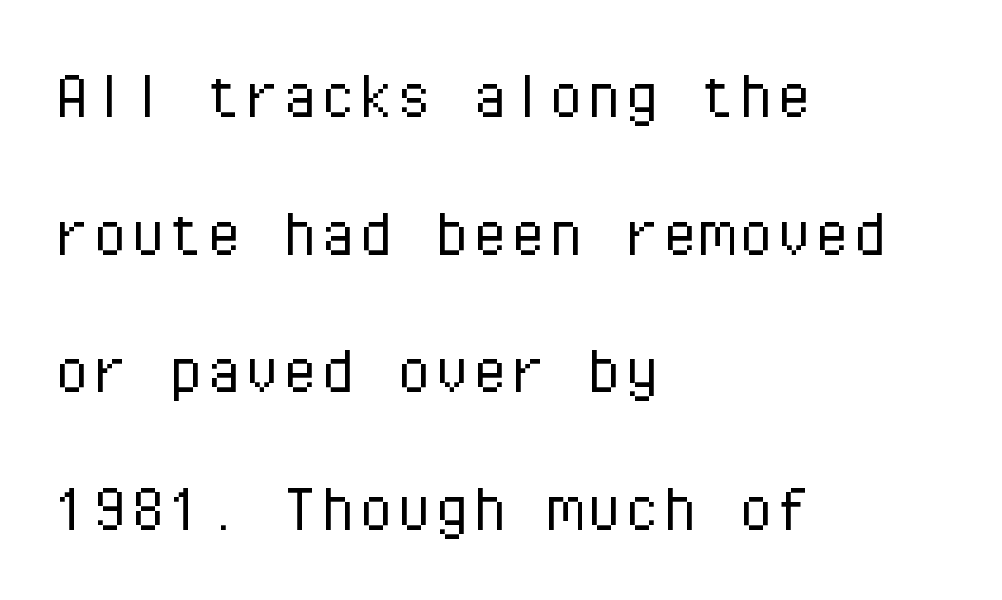
{"serif": "no", "italic": "no", "bold": "no", "weight": "light", "width": "normal", "stroke_contrast": "low", "x_height": "medium", "monospaced": "yes", "underline": "no", "align": "left", "line_spacing_ratio": 1.81, "letter_spacing": "normal", "letter_spacing_em": 0.0, "glyph_px": 76}
